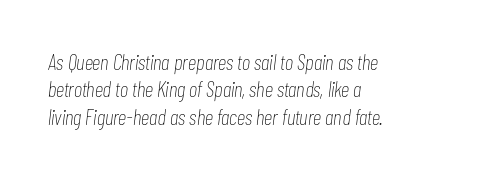
Q: Is the text bold? A: No.
Q: Is the text italic (slanted)? A: Yes, it leans right by about 7 degrees.
Q: Is the text underlined? A: No.
Q: How is the paragraph aligned? A: Left-aligned.
Q: Is the spacing between letters normal or unusually wide? A: Normal.
Q: Is the spacing between lines tight, normal or loose? A: Normal.
